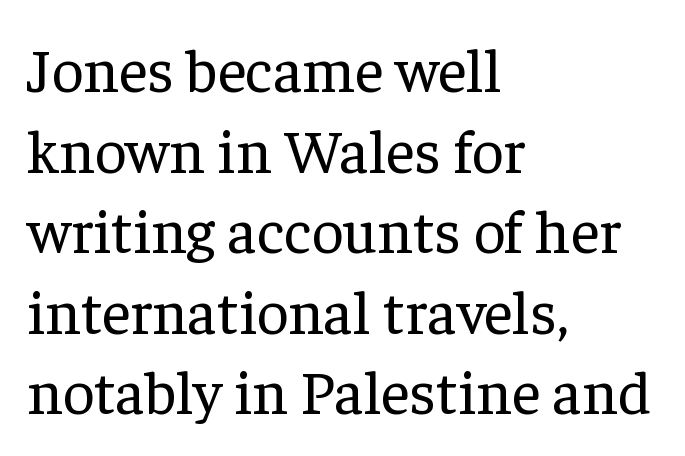
The type is set solid horizontally, with unmodified tracking. Anything drawn beneath the words? Only blank space. The paragraph has a hard left edge and a soft right edge. Character widths vary here, with narrow letters taking less room than wide ones.
